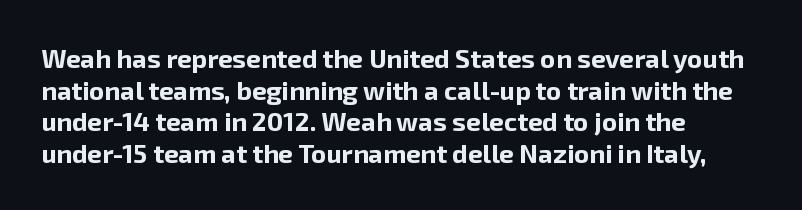
The image shows 26 px bold type, upright; set left-aligned, line spacing 1.22x, normal letter spacing, not underlined.
